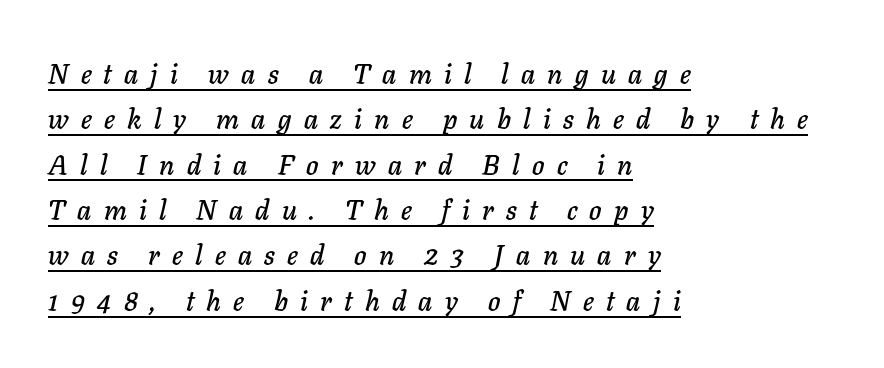
Q: Is the text italic (slanted)? A: Yes, it leans right by about 11 degrees.
Q: Is the text underlined? A: Yes.
Q: How is the paragraph aligned? A: Left-aligned.
Q: Is the spacing between letters normal or unusually wide? A: Unusually wide.
Q: Is the spacing between lines tight, normal or loose? A: Normal.
Q: Width (condensed, normal, or wide)? A: Normal.
Q: Stroke contrast? A: Low.
Q: x-height? A: Medium.
Q: Monospaced? A: No.
